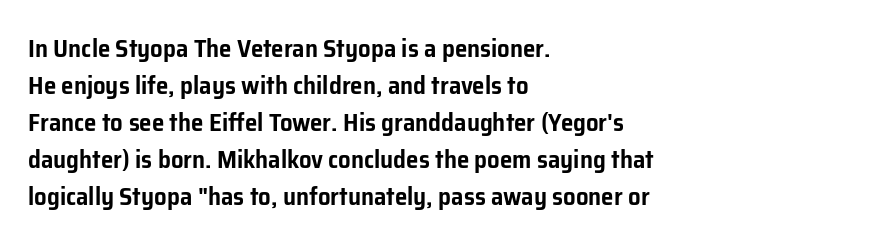
{"italic": "no", "underline": "no", "align": "left", "line_spacing": "normal", "line_spacing_ratio": 1.48, "letter_spacing": "normal", "letter_spacing_em": 0.0, "glyph_px": 25}
